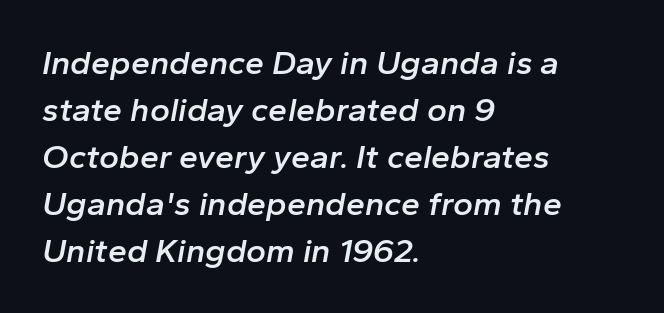
The image shows 34 px semibold type, italic (leaning right); set left-aligned, normal line spacing (1.38x), normal letter spacing, not underlined; low stroke contrast and a medium x-height.
